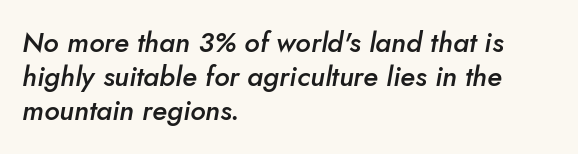
The image shows 28 px semibold type, italic (leaning right); set left-aligned, line spacing 1.22x, normal letter spacing, not underlined; low stroke contrast and a small x-height.
